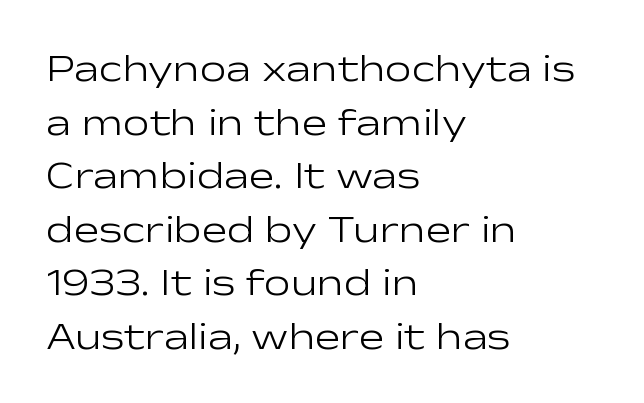
Q: Is the text bold? A: No.
Q: Is the text italic (slanted)? A: No, it is upright.
Q: Is the typeface a serif or a sans-serif typeface? A: Sans-serif.
Q: Is the text underlined? A: No.
Q: How is the paragraph aligned? A: Left-aligned.
Q: Is the spacing between letters normal or unusually wide? A: Normal.
Q: Is the spacing between lines tight, normal or loose? A: Normal.
Q: Width (condensed, normal, or wide)? A: Wide.
Q: Stroke contrast? A: Low.
Q: x-height? A: Medium.
Q: Monospaced? A: No.
